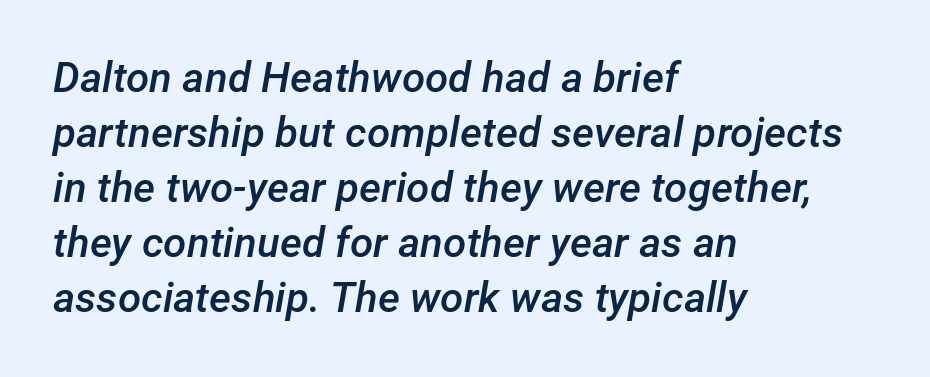
{"italic": "yes", "lean": "right", "slant_degrees": 12, "bold": "semi", "weight": "semibold", "width": "normal", "stroke_contrast": "low", "x_height": "medium", "monospaced": "no", "underline": "no", "align": "left", "line_spacing": "normal", "line_spacing_ratio": 1.31, "letter_spacing": "normal", "letter_spacing_em": 0.0, "glyph_px": 42}
